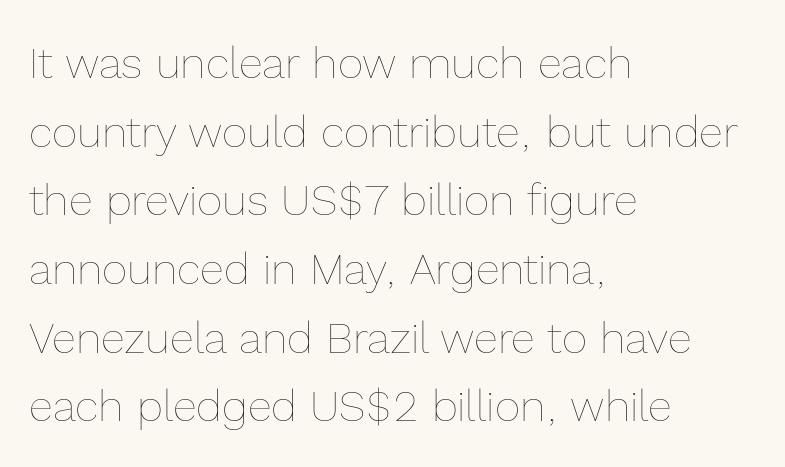
Tall strokes in this sample are plumb rather than angled. A classic flush-left, rag-right setting is used for this passage. Weight: not bold — regular or lighter. You could call the tracking neutral — neither tight nor loose. Summary of vertical rhythm: regular, with standard interline spacing.
